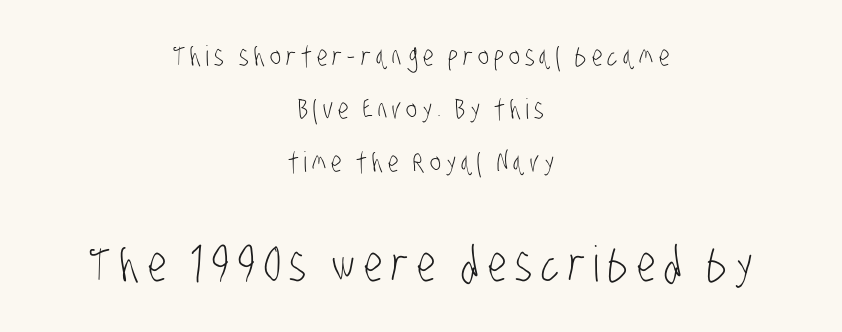
In CSS terms this would be text-align: center. Has an underline been added? It has not. The letters advance in unequal steps, a hallmark of proportional type. Vertical stems look standard width or narrower in stroke.
